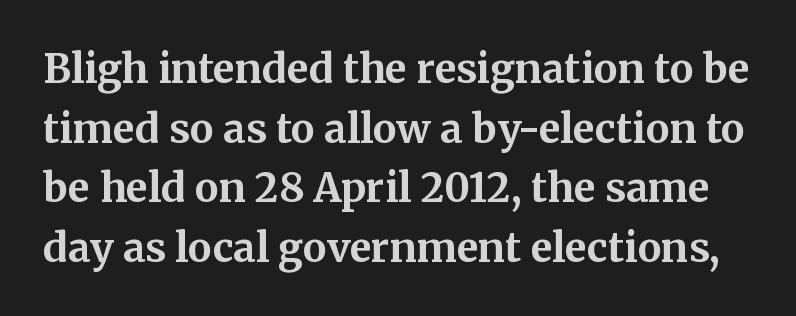
{"serif": "yes", "italic": "no", "bold": "yes", "weight": "bold", "width": "normal", "stroke_contrast": "medium", "x_height": "medium", "monospaced": "no", "underline": "no", "line_spacing": "normal", "line_spacing_ratio": 1.49, "letter_spacing": "normal", "letter_spacing_em": 0.0, "glyph_px": 40}
